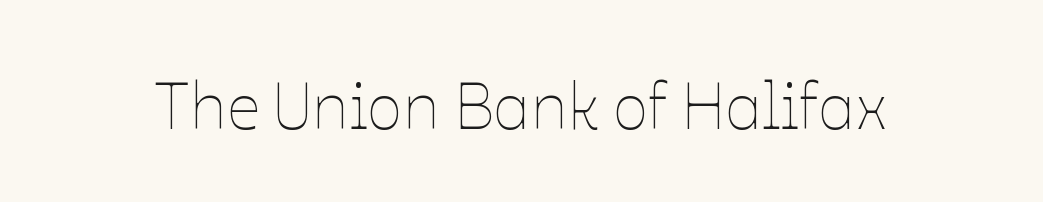
The font sits on the lighter half of the weight spectrum, regular included. You can tell it's not italic because the verticals are truly vertical. Nobody drew a line under any word here. Honestly, the letter spacing is just normal — you wouldn't notice it. Do the characters align in a grid? No, the font is proportional.
